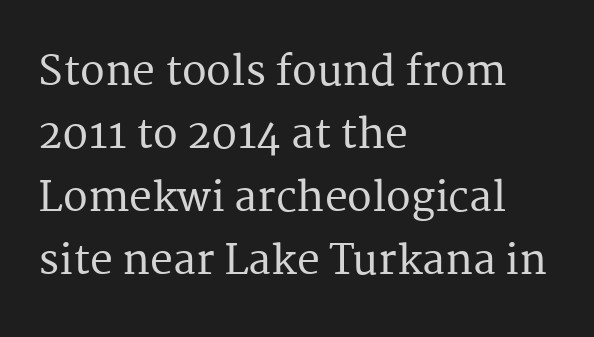
A typesetter would call this leading conventional body-copy spacing. Spacing verdict: proportional, widths tailored to each character. The letters carry serifs — small finishing strokes at the ends of their stems. The letters stand straight up with perfectly vertical stems. Visually the block forms a straight wall on the left and a jagged coastline on the right. Lines of text with bare space underneath.
